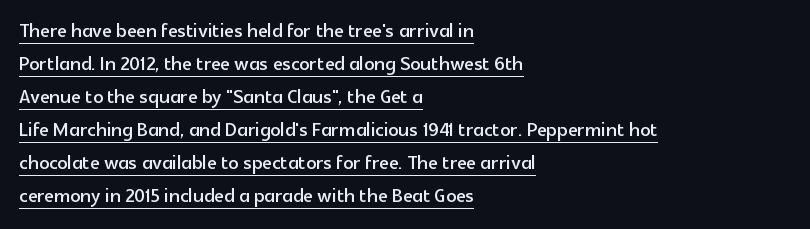
The image shows 25 px text type, upright; set left-aligned, normal line spacing (1.32x), normal letter spacing, underlined.
